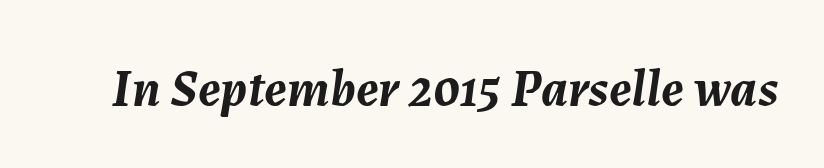
Q: Is the text bold? A: Yes.
Q: Is the text italic (slanted)? A: Yes, it leans right by about 7 degrees.
Q: Is the text underlined? A: No.
Q: Is the spacing between letters normal or unusually wide? A: Normal.
Q: Width (condensed, normal, or wide)? A: Normal.
Q: Stroke contrast? A: Medium.
Q: x-height? A: Medium.
Q: Monospaced? A: No.
